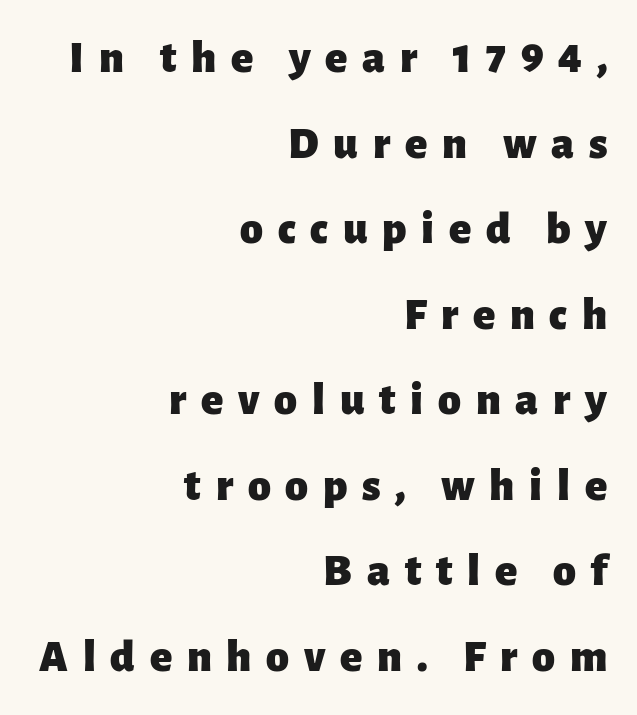
Q: Is the text bold? A: Yes.
Q: Is the text italic (slanted)? A: No, it is upright.
Q: Is the typeface a serif or a sans-serif typeface? A: Sans-serif.
Q: Is the text underlined? A: No.
Q: How is the paragraph aligned? A: Right-aligned.
Q: Is the spacing between letters normal or unusually wide? A: Unusually wide.
Q: Width (condensed, normal, or wide)? A: Normal.
Q: Stroke contrast? A: Low.
Q: x-height? A: Medium.
Q: Monospaced? A: No.
